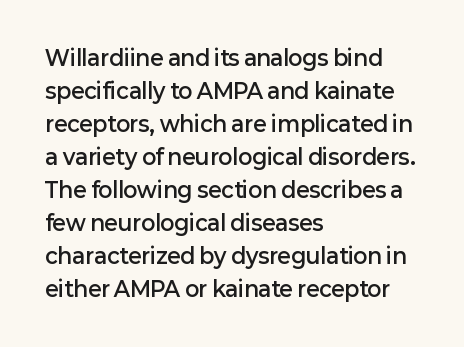
{"italic": "no", "bold": "semi", "underline": "no", "align": "left", "line_spacing": "normal", "line_spacing_ratio": 1.57, "letter_spacing": "normal", "letter_spacing_em": 0.0, "glyph_px": 21}
